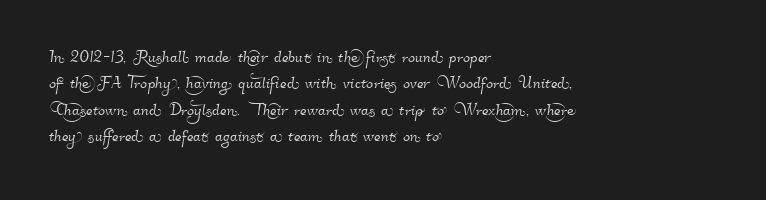
The image shows 21 px text type; set left-aligned, normal line spacing (1.26x), normal letter spacing, not underlined.
